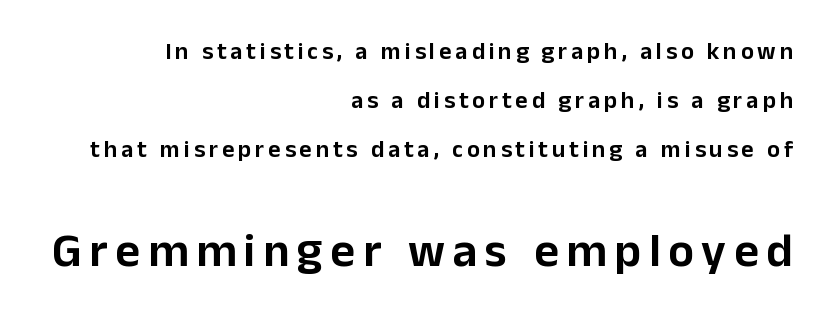
{"serif": "no", "italic": "no", "width": "normal", "stroke_contrast": "low", "x_height": "medium", "monospaced": "no", "underline": "no", "align": "right", "line_spacing": "loose", "line_spacing_ratio": 2.04, "larger_block": "second", "size_ratio": 2.0, "glyph_px": 48}
